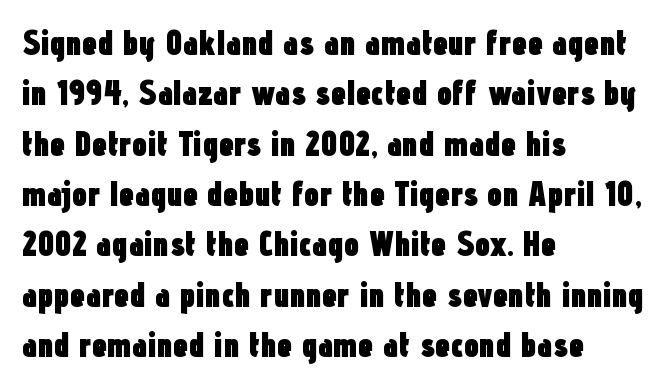
{"serif": "no", "italic": "no", "bold": "yes", "weight": "heavy", "width": "condensed", "stroke_contrast": "low", "x_height": "medium", "monospaced": "no", "underline": "no", "align": "left", "line_spacing": "normal", "line_spacing_ratio": 1.48, "letter_spacing": "normal", "letter_spacing_em": 0.0, "glyph_px": 34}
